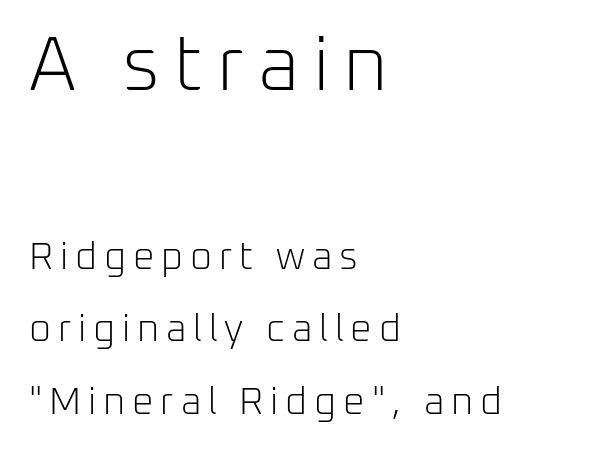
{"serif": "no", "italic": "no", "bold": "no", "weight": "light", "width": "normal", "stroke_contrast": "low", "x_height": "medium", "monospaced": "no", "underline": "no", "align": "left", "line_spacing": "loose", "line_spacing_ratio": 1.91, "larger_block": "first", "size_ratio": 2.03, "glyph_px": 77}
